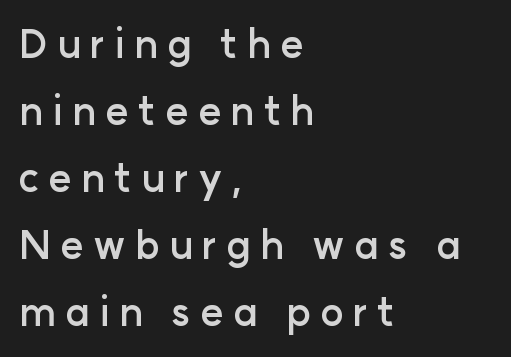
The image shows 39 px semibold sans-serif type, upright; set left-aligned, line spacing 1.72x, unusually wide letter spacing (+0.24 em), not underlined; low stroke contrast and a medium x-height.
